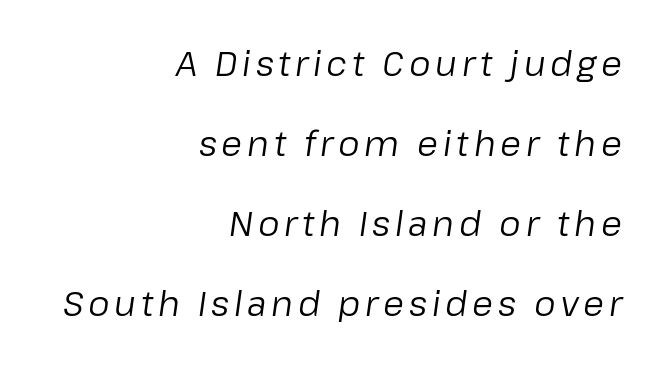
Q: Is the text bold? A: No.
Q: Is the text italic (slanted)? A: Yes, it leans right by about 8 degrees.
Q: Is the text underlined? A: No.
Q: How is the paragraph aligned? A: Right-aligned.
Q: Is the spacing between lines tight, normal or loose? A: Loose.
Q: Width (condensed, normal, or wide)? A: Normal.
Q: Stroke contrast? A: Low.
Q: x-height? A: Medium.
Q: Monospaced? A: No.
